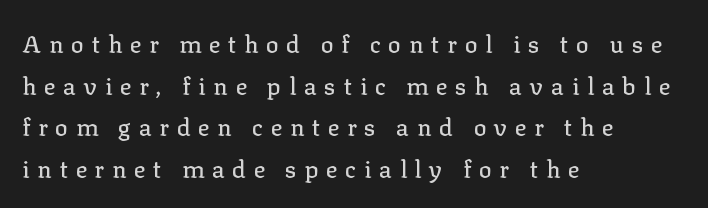
Q: Is the text italic (slanted)? A: No, it is upright.
Q: Is the text underlined? A: No.
Q: How is the paragraph aligned? A: Left-aligned.
Q: Is the spacing between letters normal or unusually wide? A: Unusually wide.
